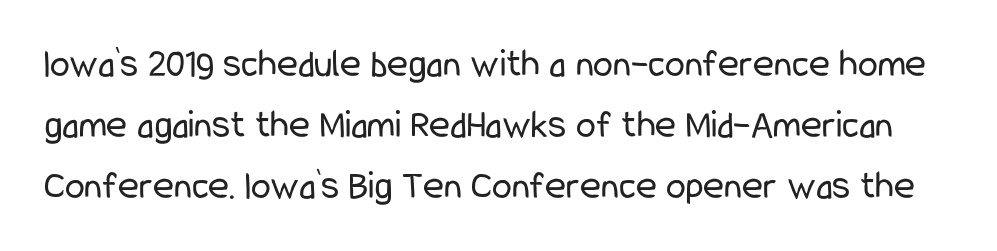
The image shows 40 px regular-weight, condensed sans-serif type, upright; set normal line spacing (1.53x), normal letter spacing, not underlined; low stroke contrast and a medium x-height.
